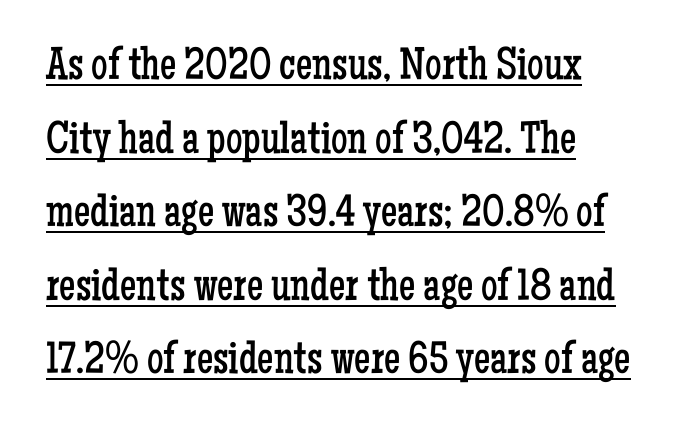
{"serif": "yes", "italic": "no", "bold": "no", "weight": "regular", "width": "condensed", "stroke_contrast": "low", "x_height": "medium", "monospaced": "no", "underline": "yes", "align": "left", "line_spacing": "normal", "line_spacing_ratio": 1.6, "letter_spacing": "normal", "letter_spacing_em": 0.0, "glyph_px": 46}
